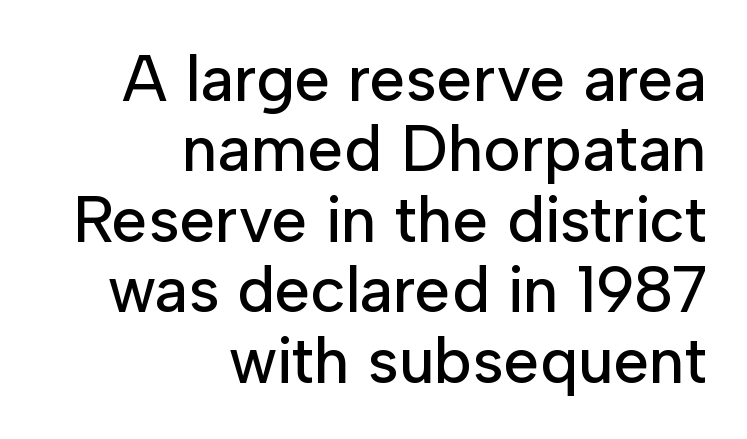
{"serif": "no", "italic": "no", "width": "normal", "stroke_contrast": "low", "x_height": "medium", "monospaced": "no", "underline": "no", "align": "right", "line_spacing": "tight", "line_spacing_ratio": 1.1, "letter_spacing": "normal", "letter_spacing_em": 0.0, "glyph_px": 64}
